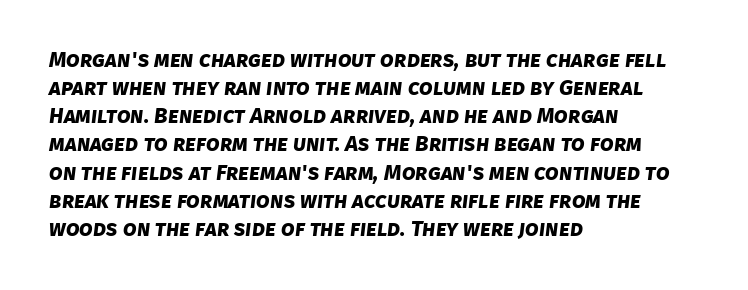
{"bold": "yes", "underline": "no", "align": "left", "line_spacing": "normal", "line_spacing_ratio": 1.28, "letter_spacing": "normal", "letter_spacing_em": 0.0, "glyph_px": 22}
